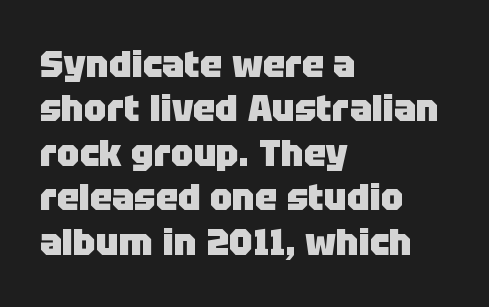
{"serif": "no", "italic": "no", "bold": "yes", "weight": "heavy", "width": "normal", "stroke_contrast": "low", "x_height": "large", "monospaced": "no", "underline": "no", "align": "left", "line_spacing_ratio": 1.2, "letter_spacing": "normal", "letter_spacing_em": 0.0, "glyph_px": 37}
